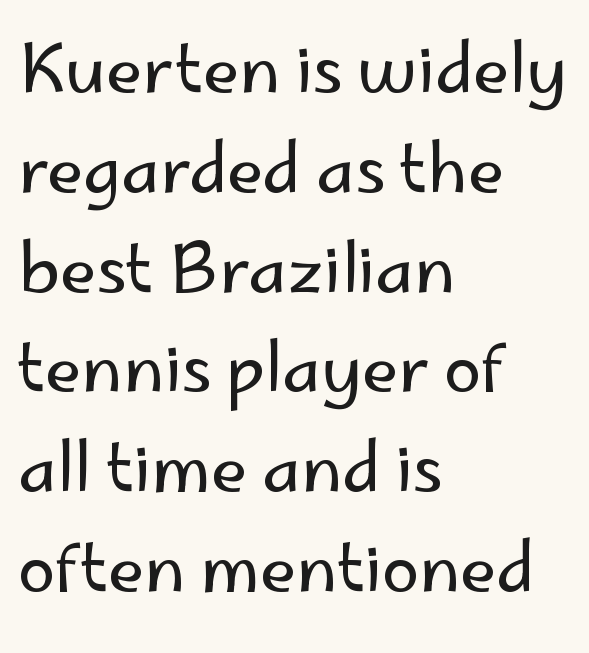
The image shows 67 px regular-weight sans-serif type, upright; set left-aligned, normal line spacing (1.49x), normal letter spacing, not underlined; low stroke contrast and a small x-height.
